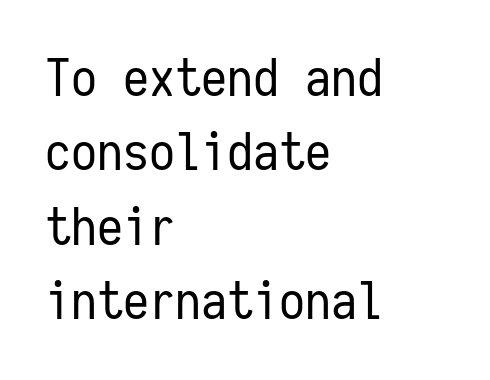
Caption: multi-line text, flush left, ragged right. The passage shown is not underscored anywhere. Counters stay open thanks to moderate or lighter strokes. The lettering holds an erect, upright posture throughout. Between one letter and the next there's only the usual sliver of space.
